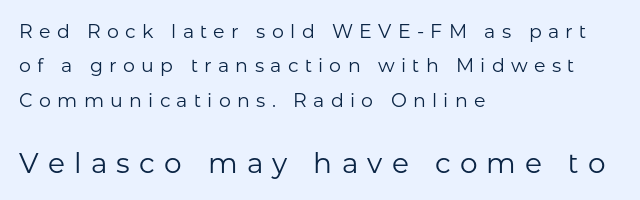
The image shows 28 px regular-weight sans-serif type, upright; set left-aligned, line spacing 1.81x, unusually wide letter spacing (+0.33 em), not underlined; the second (bottom) block is 1.47x larger; low stroke contrast and a medium x-height.
